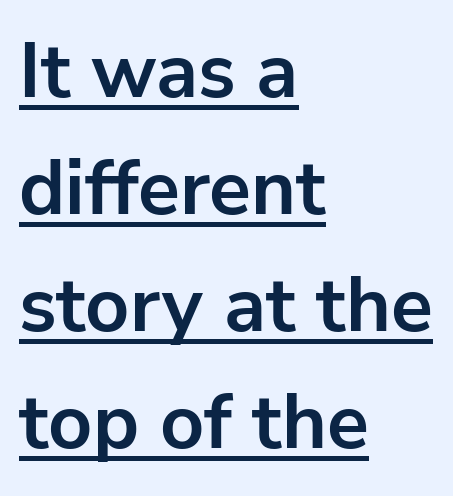
Q: Is the text bold? A: Yes.
Q: Is the text italic (slanted)? A: No, it is upright.
Q: Is the typeface a serif or a sans-serif typeface? A: Sans-serif.
Q: Is the text underlined? A: Yes.
Q: How is the paragraph aligned? A: Left-aligned.
Q: Is the spacing between letters normal or unusually wide? A: Normal.
Q: Is the spacing between lines tight, normal or loose? A: Normal.
Q: Width (condensed, normal, or wide)? A: Normal.
Q: Stroke contrast? A: Low.
Q: x-height? A: Medium.
Q: Monospaced? A: No.
